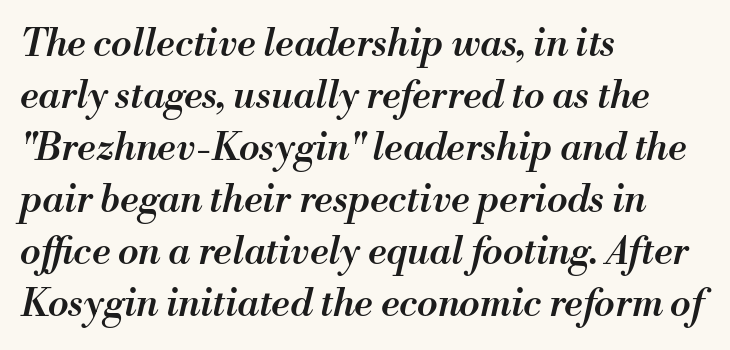
The image shows 38 px semibold type, italic (leaning right); set left-aligned, normal line spacing (1.37x), normal letter spacing, not underlined; medium stroke contrast and a small x-height.
